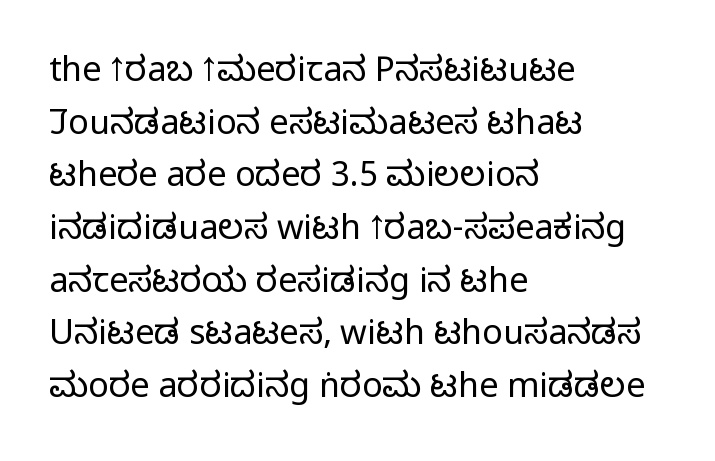
{"serif": "no", "italic": "no", "bold": "no", "weight": "regular", "width": "condensed", "stroke_contrast": "low", "x_height": "large", "monospaced": "no", "underline": "no", "align": "left", "line_spacing": "normal", "line_spacing_ratio": 1.55, "letter_spacing": "normal", "letter_spacing_em": 0.0, "glyph_px": 34}
